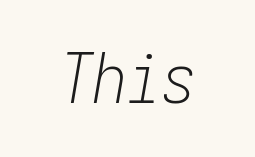
{"italic": "yes", "lean": "right", "slant_degrees": 10, "bold": "no", "weight": "light", "width": "condensed", "stroke_contrast": "low", "x_height": "medium", "underline": "no", "align": "center", "letter_spacing": "normal", "letter_spacing_em": 0.0, "glyph_px": 69}
